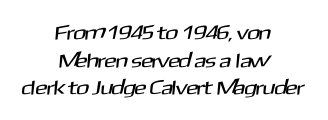
Honestly, the row spacing looks completely unremarkable. Honestly, the letter spacing is just normal — you wouldn't notice it. Caption: multi-line text, centered on the measure. Unmarked baselines from the first word to the last.
